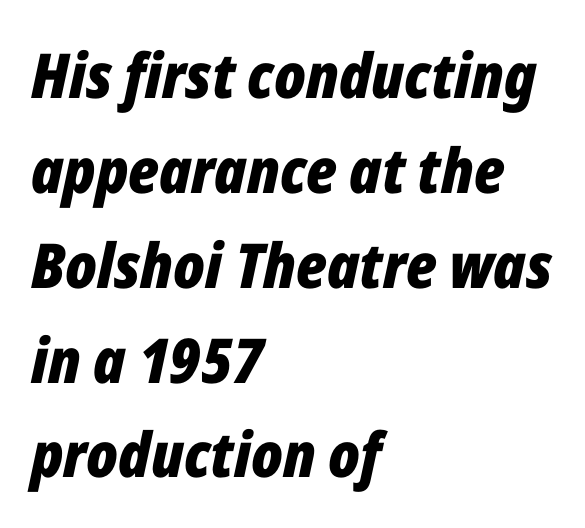
No extra tracking has been applied to these lines. Thick stems and heavy bowls — unmistakably bold. These lines are rendered in a variable-pitch font. Vertically, the passage feels balanced, rows spaced as you'd expect. If you drew a line through each stem, it would be angled. The rendering anchors every line to the left-hand side.
